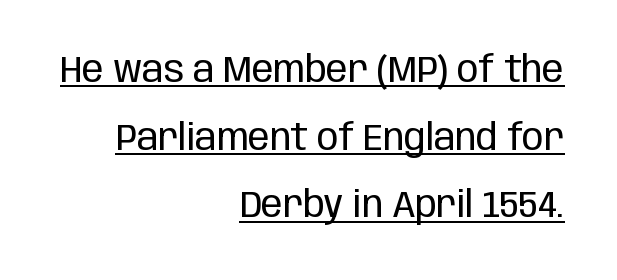
Does a line run under the words? Yes, clearly. Caption: standard tracking, unaltered. The specimen reads as upright at a glance. The face looks like a standard text weight, possibly lighter. Note the varied advance widths — an 'i' is clearly narrower than an 'm'.
